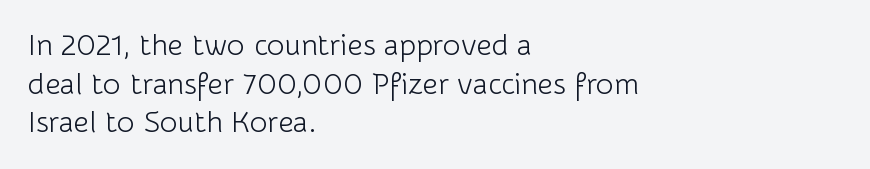
Here the designer chose a conventional face with non-uniform glyph widths. Plain, unruled lines of type. All the whitespace from short lines collects on the right. Note: no serifs on the glyphs. Characters follow at the spacing the type designer built in.
